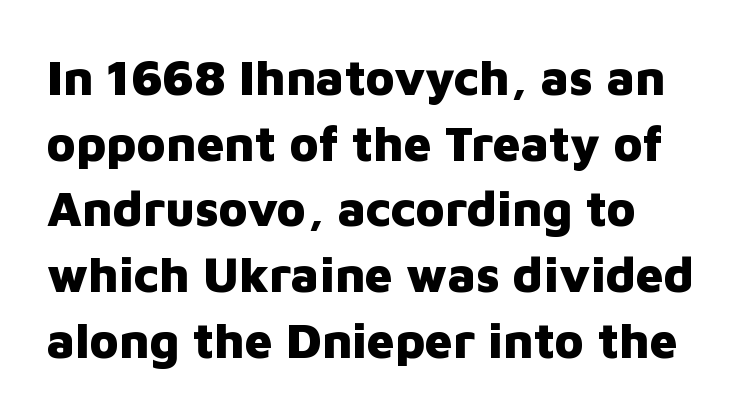
The image shows 49 px heavy sans-serif type, upright; set normal line spacing (1.34x), normal letter spacing, not underlined; low stroke contrast and a medium x-height.
